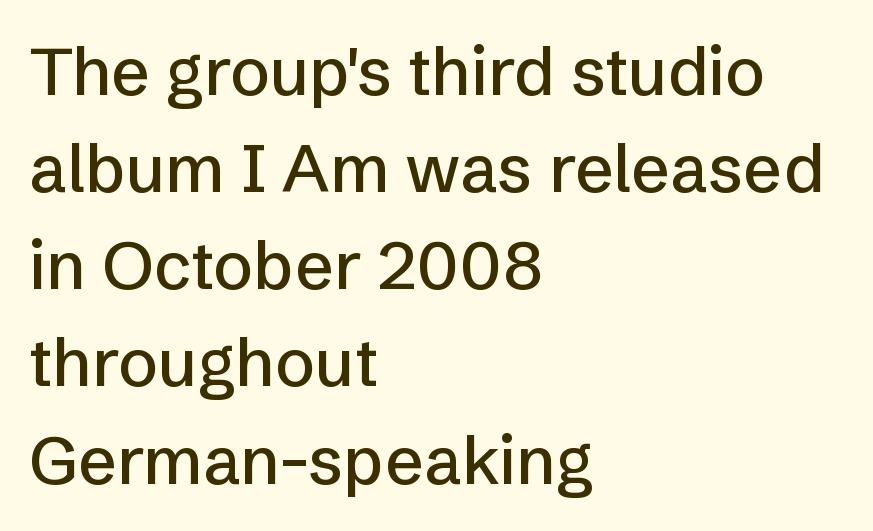
Italic? Not at all — the glyphs are vertical. The gaps between neighbouring characters are ordinary and unremarkable. A student would call this left alignment; a typographer would say flush left, rag right. Spacing verdict: proportional, widths tailored to each character. Descenders hang freely into open space. The passage shown is typeset with a sans-serif family.
